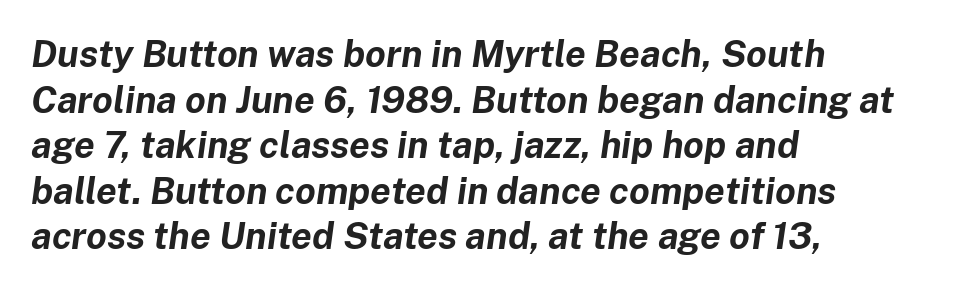
Q: Is the text bold? A: Yes.
Q: Is the text italic (slanted)? A: Yes, it leans right by about 8 degrees.
Q: Is the text underlined? A: No.
Q: How is the paragraph aligned? A: Left-aligned.
Q: Is the spacing between letters normal or unusually wide? A: Normal.
Q: Width (condensed, normal, or wide)? A: Normal.
Q: Stroke contrast? A: Low.
Q: x-height? A: Medium.
Q: Monospaced? A: No.
